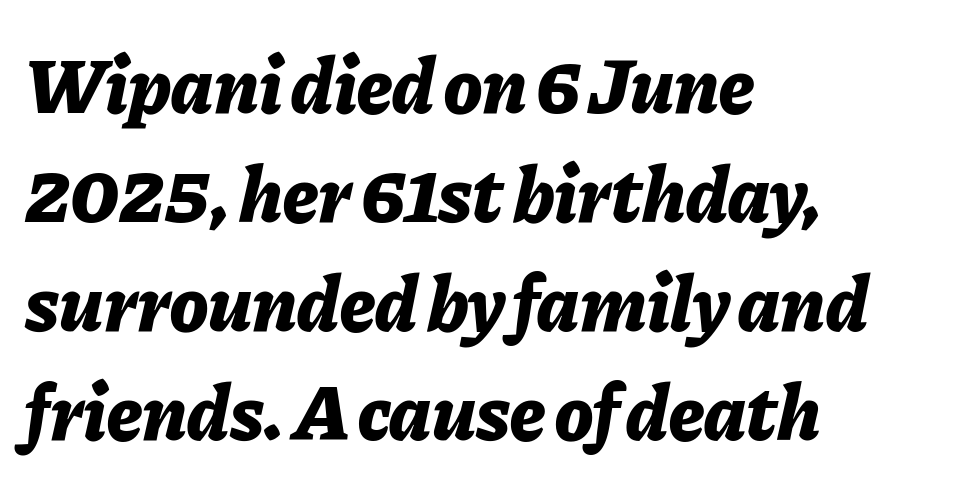
Caption: standard tracking, unaltered. Is the type slanted? Yes — the strokes lean at a clear angle. Heft: maximum for text — a bold. You could not count columns in this text — the font is proportionally spaced. A bare baseline throughout the passage. Each line starts at the same left margin while the right side varies.
